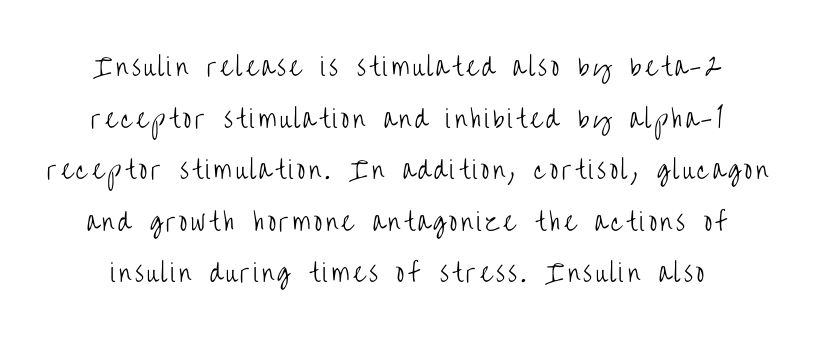
{"italic": "no", "bold": "no", "underline": "no", "line_spacing": "loose", "line_spacing_ratio": 2.15, "glyph_px": 24}
